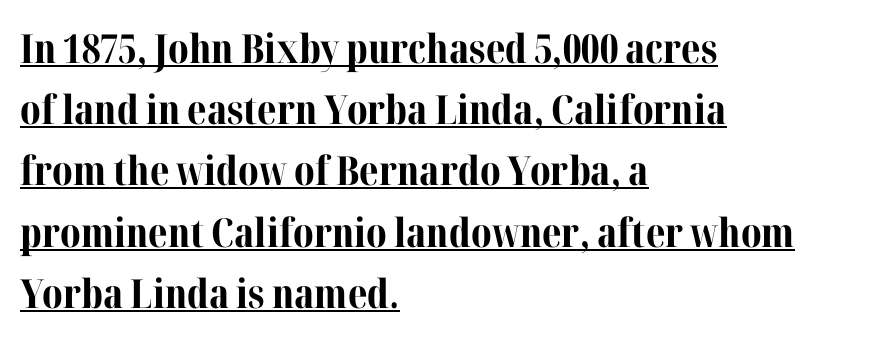
Q: Is the text bold? A: Yes.
Q: Is the text italic (slanted)? A: No, it is upright.
Q: Is the typeface a serif or a sans-serif typeface? A: Serif.
Q: Is the text underlined? A: Yes.
Q: How is the paragraph aligned? A: Left-aligned.
Q: Is the spacing between letters normal or unusually wide? A: Normal.
Q: Is the spacing between lines tight, normal or loose? A: Normal.
Q: Width (condensed, normal, or wide)? A: Normal.
Q: Stroke contrast? A: Medium.
Q: x-height? A: Medium.
Q: Monospaced? A: No.
